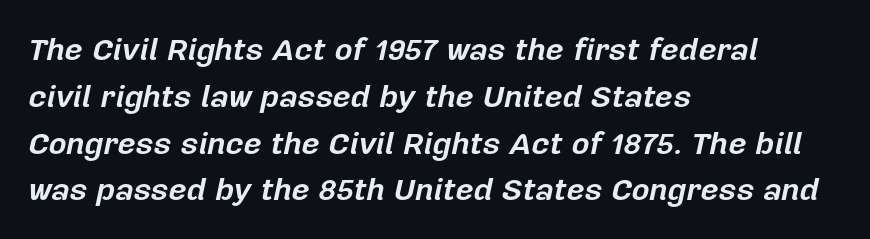
Q: Is the text bold? A: Yes.
Q: Is the text italic (slanted)? A: Yes, it leans right by about 12 degrees.
Q: Is the text underlined? A: No.
Q: How is the paragraph aligned? A: Left-aligned.
Q: Is the spacing between letters normal or unusually wide? A: Normal.
Q: Is the spacing between lines tight, normal or loose? A: Normal.
Q: Width (condensed, normal, or wide)? A: Normal.
Q: Stroke contrast? A: Low.
Q: x-height? A: Medium.
Q: Monospaced? A: No.
